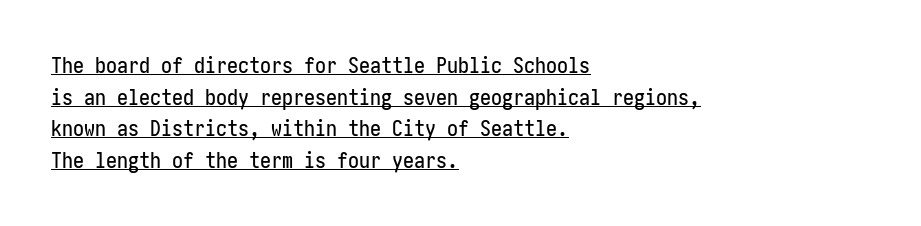
The image shows 22 px text type, upright; set left-aligned, normal line spacing (1.44x), normal letter spacing, underlined.
